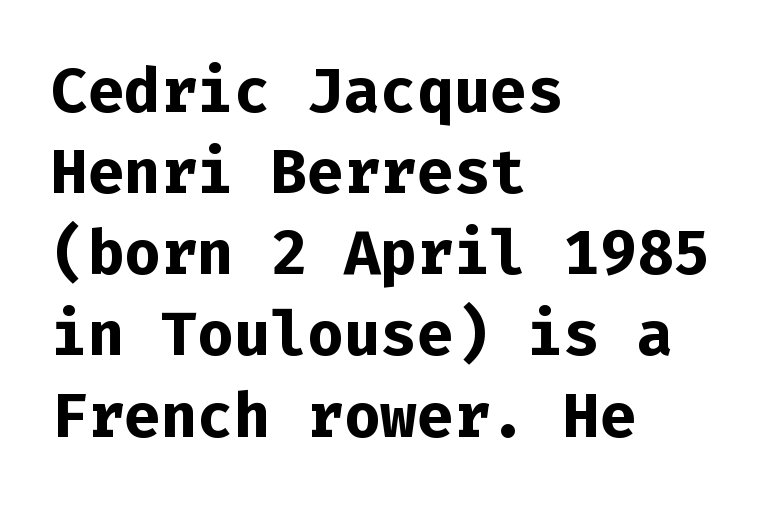
The image shows 61 px bold sans-serif type, upright, monospaced; set left-aligned, normal line spacing (1.33x), normal letter spacing, not underlined; low stroke contrast and a medium x-height.
